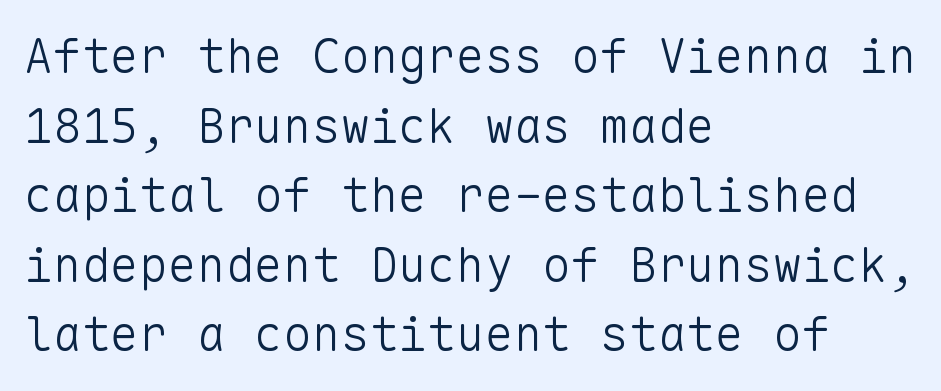
These lines are composed in type without serifs. These lines are rendered in a fixed-pitch font. Each new line begins a customary step beneath the previous one. The letters stand straight up with perfectly vertical stems. Weight: not bold — regular or lighter.
